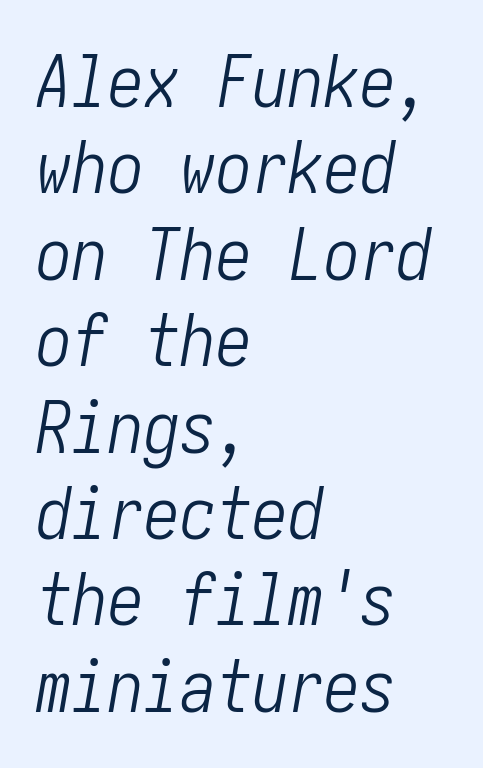
{"italic": "yes", "lean": "right", "slant_degrees": 10, "bold": "no", "weight": "light", "width": "condensed", "stroke_contrast": "low", "x_height": "medium", "underline": "no", "align": "left", "line_spacing_ratio": 1.2, "letter_spacing": "normal", "letter_spacing_em": 0.0, "glyph_px": 72}
